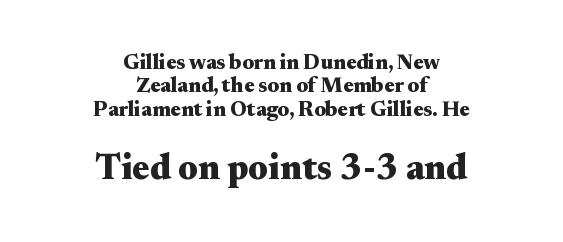
The image shows 36 px heavy, wide serif type, upright; set centered, tight line spacing (1.11x), normal letter spacing, not underlined; the second (bottom) block is 1.71x larger; medium stroke contrast and a small x-height.
